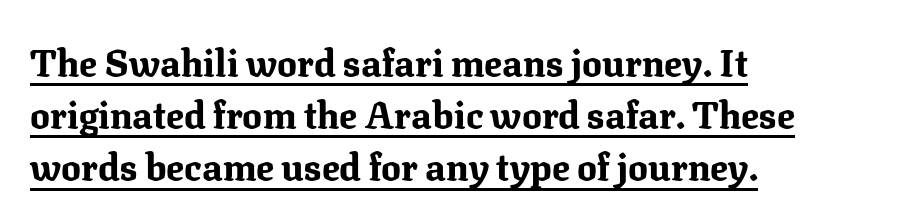
The image shows 37 px bold serif type, upright; set left-aligned, normal line spacing (1.41x), normal letter spacing, underlined; medium stroke contrast and a medium x-height.
